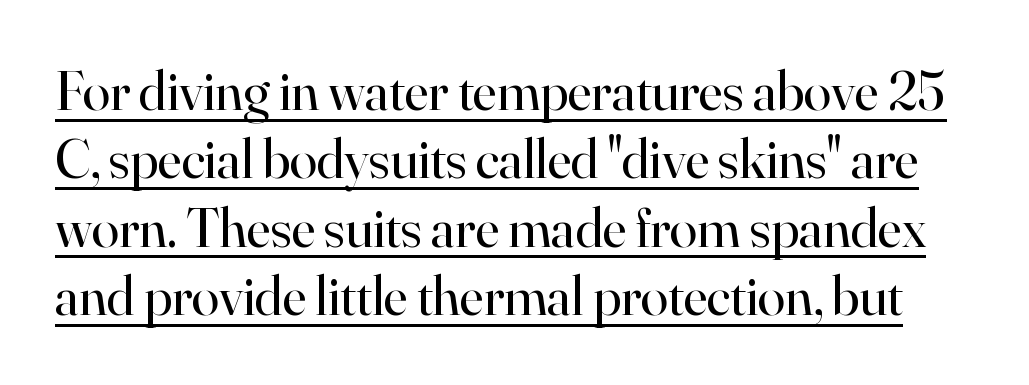
{"serif": "yes", "italic": "no", "bold": "no", "weight": "regular", "width": "normal", "stroke_contrast": "high", "x_height": "small", "monospaced": "no", "underline": "yes", "line_spacing_ratio": 1.22, "letter_spacing": "normal", "letter_spacing_em": 0.0, "glyph_px": 56}
